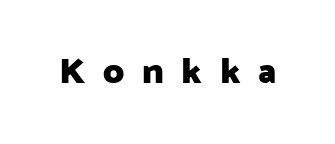
Q: Is the text bold? A: Yes.
Q: Is the text italic (slanted)? A: No, it is upright.
Q: Is the typeface a serif or a sans-serif typeface? A: Sans-serif.
Q: Is the text underlined? A: No.
Q: Is the spacing between letters normal or unusually wide? A: Unusually wide.
Q: Width (condensed, normal, or wide)? A: Normal.
Q: Stroke contrast? A: Low.
Q: x-height? A: Medium.
Q: Monospaced? A: No.
